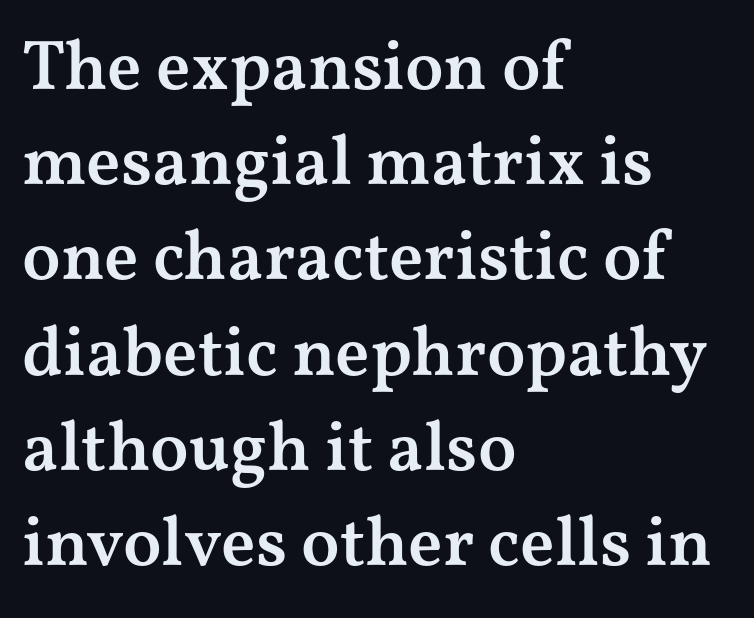
{"serif": "yes", "italic": "no", "bold": "semi", "weight": "semibold", "width": "wide", "stroke_contrast": "medium", "x_height": "medium", "monospaced": "no", "underline": "no", "align": "left", "line_spacing": "normal", "line_spacing_ratio": 1.36, "letter_spacing": "normal", "letter_spacing_em": 0.0, "glyph_px": 70}
